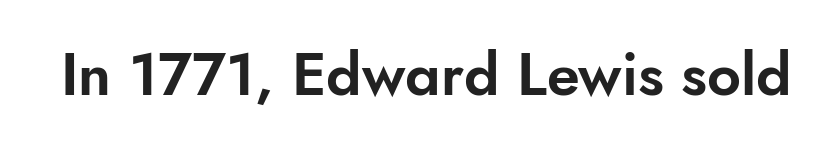
The image shows 59 px sans-serif type, upright; set normal letter spacing, not underlined; low stroke contrast and a small x-height.
